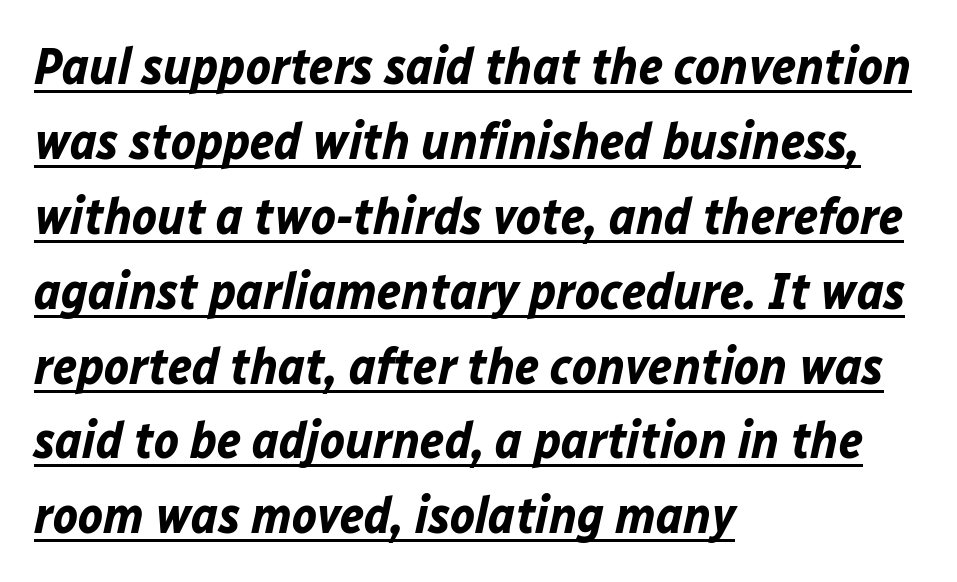
Q: Is the text bold? A: Yes.
Q: Is the text italic (slanted)? A: Yes, it leans right by about 12 degrees.
Q: Is the text underlined? A: Yes.
Q: How is the paragraph aligned? A: Left-aligned.
Q: Is the spacing between letters normal or unusually wide? A: Normal.
Q: Is the spacing between lines tight, normal or loose? A: Normal.
Q: Width (condensed, normal, or wide)? A: Normal.
Q: Stroke contrast? A: Low.
Q: x-height? A: Medium.
Q: Monospaced? A: No.
